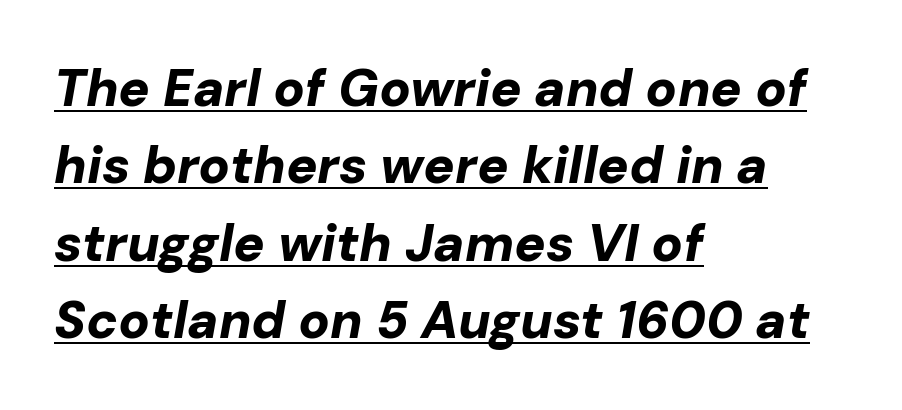
What decoration does the sample have? An underline. Default kerning and tracking; the words read as compact shapes. All the whitespace from short lines collects on the right. Is this a fixed-width face? No — the glyphs have proportional, varying widths. Weight check: bold — yes, fully.
